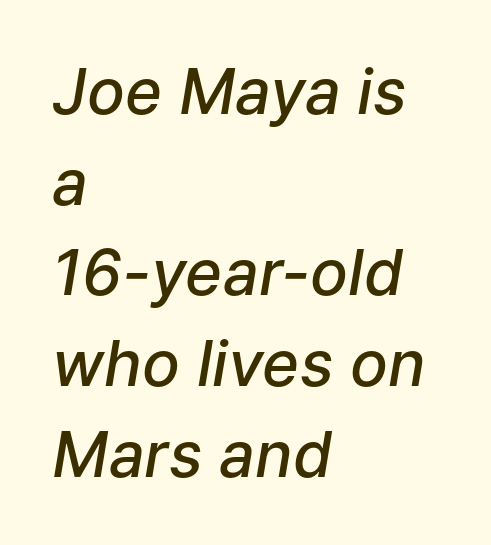
{"italic": "yes", "lean": "right", "slant_degrees": 9, "bold": "semi", "weight": "semibold", "width": "normal", "stroke_contrast": "low", "x_height": "medium", "monospaced": "no", "underline": "no", "align": "left", "line_spacing": "normal", "line_spacing_ratio": 1.44, "letter_spacing": "normal", "letter_spacing_em": 0.0, "glyph_px": 63}
